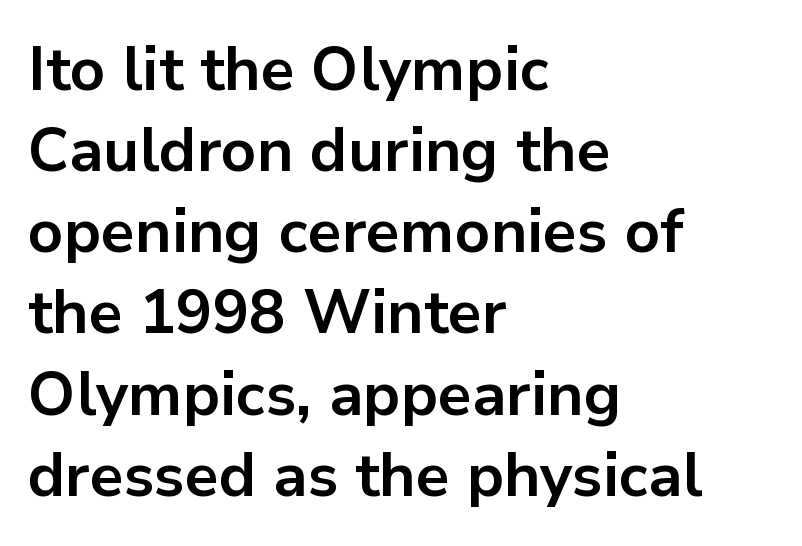
Letters rest on an invisible, unmarked baseline. Here the designer chose a conventional face with non-uniform glyph widths. Alignment: flush left. The sample has been set heavy, in full bold. Serif or sans? Sans — the stroke terminals are bare. Vertical spacing — default.
